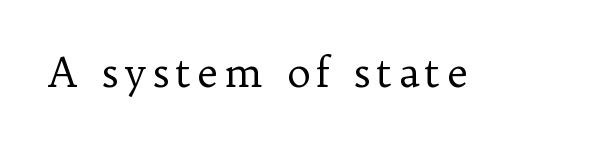
Designer's note — italics off, roman on. The face used here is proportionally spaced, like ordinary book or web type. The foot of each line stays bare and open. Each letter's strokes conclude with small projecting serifs. Stems and bowls with no extra thickness — not bold.
